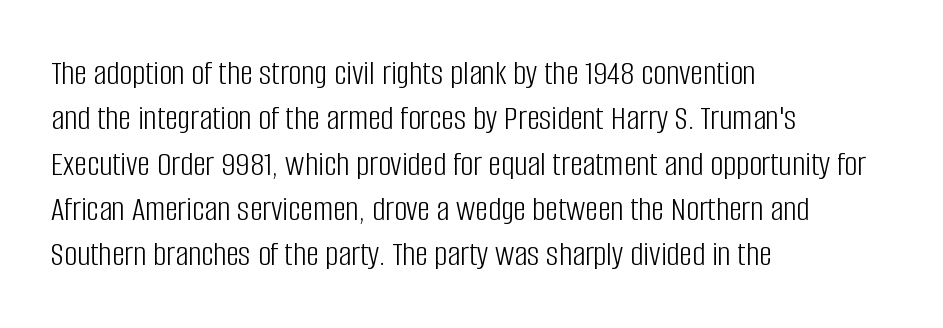
{"serif": "no", "italic": "no", "bold": "no", "weight": "light", "width": "condensed", "stroke_contrast": "low", "x_height": "large", "monospaced": "no", "underline": "no", "align": "left", "line_spacing": "normal", "line_spacing_ratio": 1.26, "letter_spacing": "normal", "letter_spacing_em": 0.0, "glyph_px": 36}
